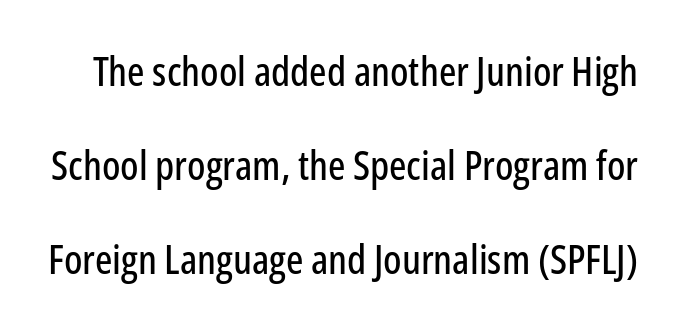
The image shows 41 px condensed sans-serif type, upright; set loose line spacing (2.29x), normal letter spacing, not underlined; low stroke contrast and a medium x-height.
